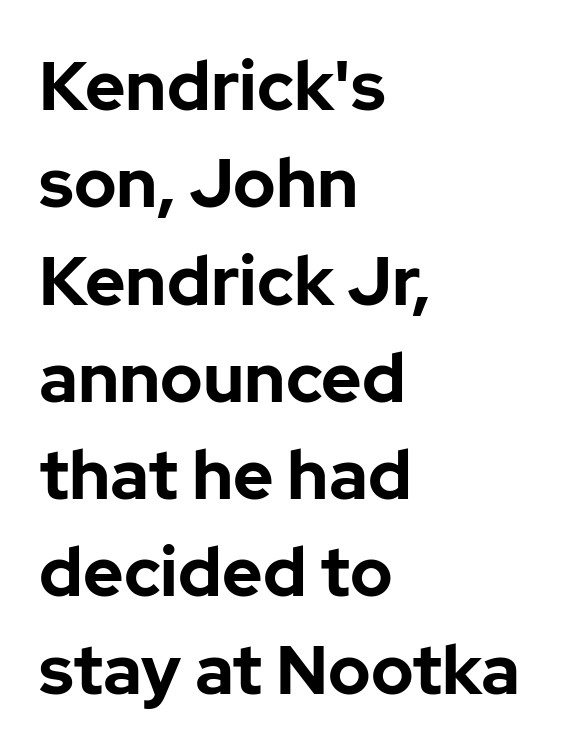
{"serif": "no", "italic": "no", "bold": "yes", "weight": "bold", "width": "normal", "stroke_contrast": "low", "x_height": "medium", "monospaced": "no", "underline": "no", "align": "left", "line_spacing": "normal", "line_spacing_ratio": 1.41, "letter_spacing": "normal", "letter_spacing_em": 0.0, "glyph_px": 69}
